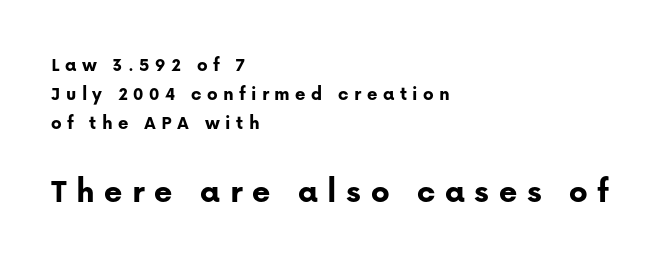
The image shows 35 px bold sans-serif type, upright; set left-aligned, normal line spacing (1.46x), unusually wide letter spacing (+0.27 em), not underlined; the second (bottom) block is 1.75x larger; low stroke contrast and a medium x-height.
